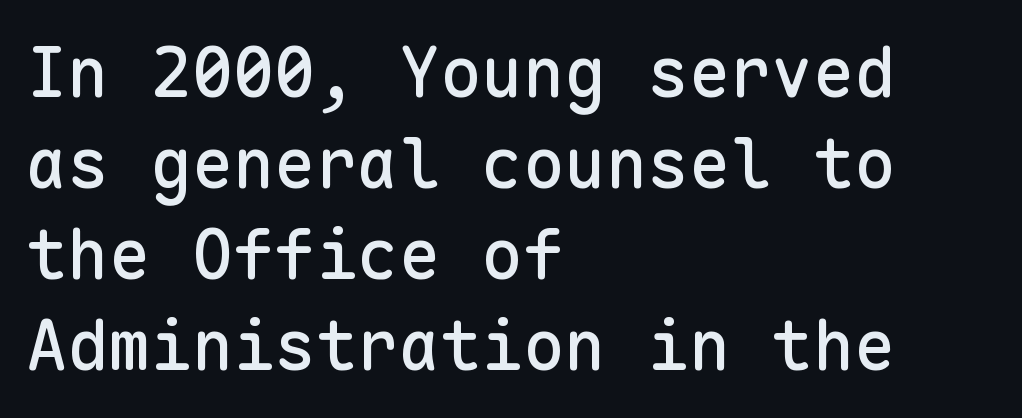
Q: Is the text italic (slanted)? A: No, it is upright.
Q: Is the typeface a serif or a sans-serif typeface? A: Sans-serif.
Q: Is the text underlined? A: No.
Q: How is the paragraph aligned? A: Left-aligned.
Q: Is the spacing between letters normal or unusually wide? A: Normal.
Q: Is the spacing between lines tight, normal or loose? A: Normal.
Q: Width (condensed, normal, or wide)? A: Normal.
Q: Stroke contrast? A: Low.
Q: x-height? A: Medium.
Q: Monospaced? A: Yes.
